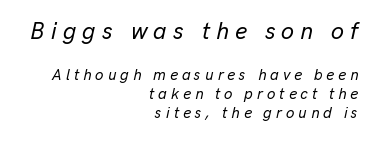
{"italic": "yes", "lean": "right", "slant_degrees": 13, "underline": "no", "align": "right", "line_spacing": "normal", "line_spacing_ratio": 1.27, "letter_spacing": "wide", "letter_spacing_em": 0.27, "larger_block": "first", "size_ratio": 1.53, "glyph_px": 23}
